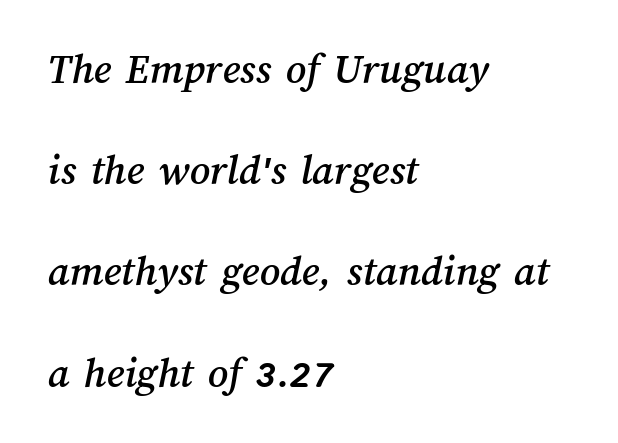
{"width": "normal", "stroke_contrast": "medium", "x_height": "medium", "monospaced": "no", "underline": "no", "align": "left", "line_spacing": "loose", "line_spacing_ratio": 2.3, "letter_spacing": "normal", "letter_spacing_em": 0.0, "glyph_px": 44}
